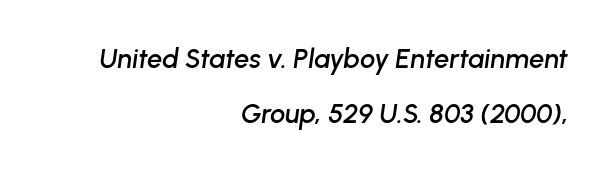
Q: Is the text italic (slanted)? A: Yes, it leans right by about 8 degrees.
Q: Is the text underlined? A: No.
Q: How is the paragraph aligned? A: Right-aligned.
Q: Is the spacing between letters normal or unusually wide? A: Normal.
Q: Is the spacing between lines tight, normal or loose? A: Loose.
